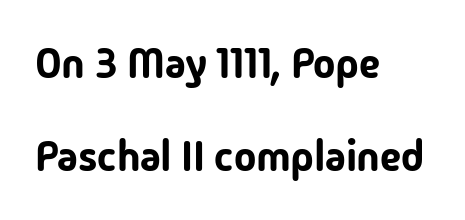
The image shows 42 px sans-serif type, upright; set left-aligned, loose line spacing (2.21x), normal letter spacing, not underlined; low stroke contrast and a medium x-height.
